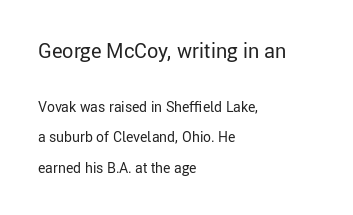
Q: Is the text bold? A: No.
Q: Is the text italic (slanted)? A: No, it is upright.
Q: Is the text underlined? A: No.
Q: How is the paragraph aligned? A: Left-aligned.
Q: Is the spacing between letters normal or unusually wide? A: Normal.
Q: Is the spacing between lines tight, normal or loose? A: Loose.
Q: Which block of text is set in a larger size, the first (top) or the second (bottom)? A: The first (top) one.
